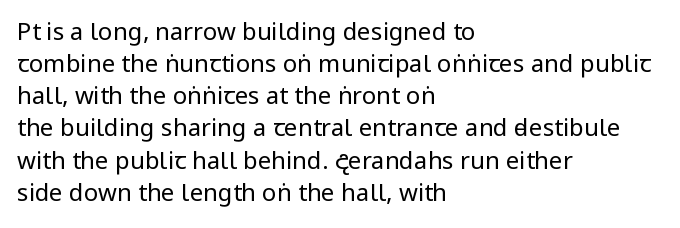
The strip under each line holds only bare page. You could call the tracking neutral — neither tight nor loose. Where is the straight margin? On the left. Upright lettering throughout. The weight tops out at a normal text grade.
